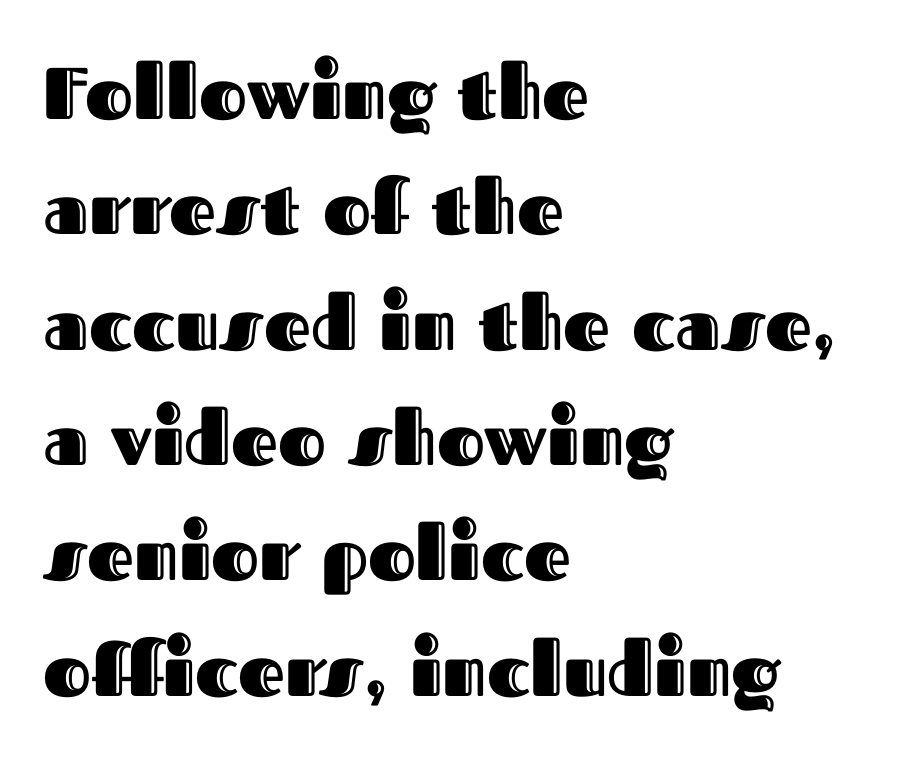
Q: Is the text italic (slanted)? A: No, it is upright.
Q: Is the text underlined? A: No.
Q: How is the paragraph aligned? A: Left-aligned.
Q: Is the spacing between letters normal or unusually wide? A: Normal.
Q: Is the spacing between lines tight, normal or loose? A: Normal.
Q: Width (condensed, normal, or wide)? A: Normal.
Q: x-height? A: Medium.
Q: Monospaced? A: No.
